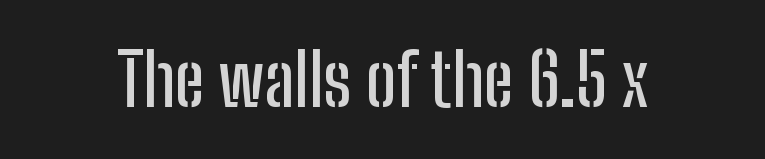
In terms of posture, this sample is upright. The text was rendered using a sans face with plain stroke endings. In terms of letterspacing, this is plain default setting. These lines are rendered in a variable-pitch font. Decoration check: the copy has no underline.
